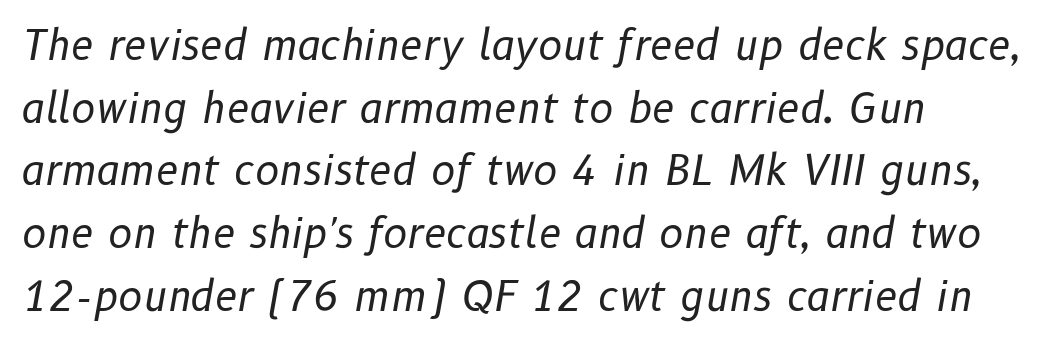
{"italic": "yes", "lean": "right", "slant_degrees": 10, "bold": "no", "weight": "regular", "width": "normal", "stroke_contrast": "low", "x_height": "medium", "monospaced": "no", "underline": "no", "align": "left", "line_spacing": "normal", "line_spacing_ratio": 1.53, "letter_spacing": "normal", "letter_spacing_em": 0.0, "glyph_px": 41}
